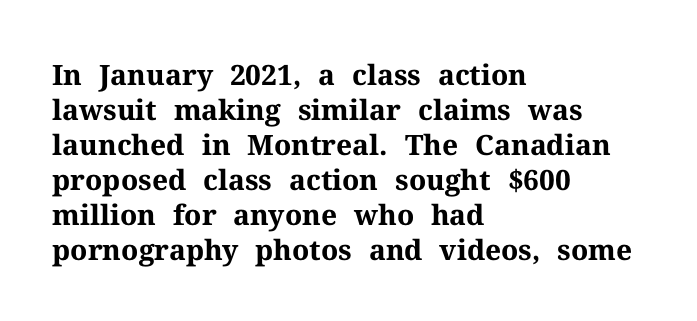
{"serif": "yes", "italic": "no", "bold": "yes", "weight": "bold", "width": "normal", "stroke_contrast": "medium", "x_height": "medium", "monospaced": "no", "underline": "no", "align": "left", "line_spacing": "normal", "line_spacing_ratio": 1.25, "letter_spacing": "normal", "letter_spacing_em": 0.0, "glyph_px": 28}
